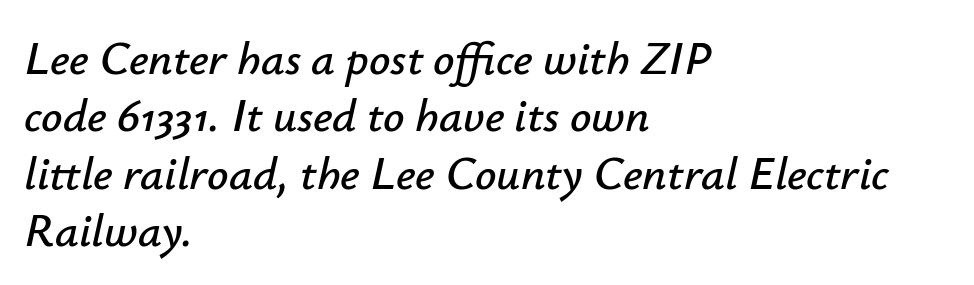
{"italic": "yes", "lean": "right", "slant_degrees": 12, "width": "normal", "stroke_contrast": "low", "x_height": "small", "monospaced": "no", "underline": "no", "align": "left", "line_spacing_ratio": 1.22, "letter_spacing": "normal", "letter_spacing_em": 0.0, "glyph_px": 47}
